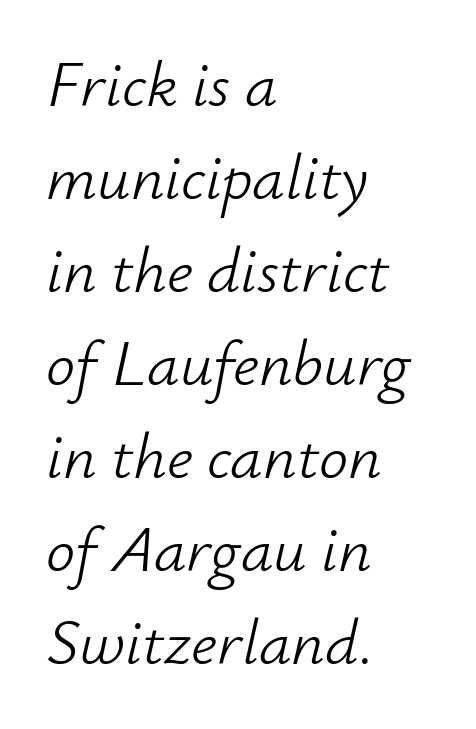
How would I describe the line gaps? Plain and ordinary. Just letters on the line, the space beneath them empty. The passage shown leans; its letterforms are oblique. What stands out about the letter spacing? Nothing — it is the standard amount. Do the characters align in a grid? No, the font is proportional.
